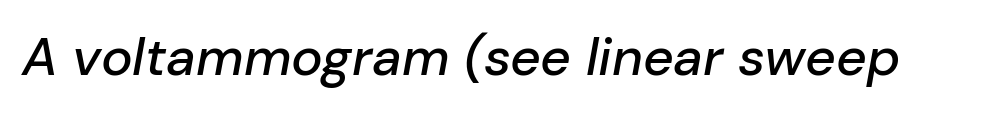
Q: Is the text italic (slanted)? A: Yes, it leans right by about 10 degrees.
Q: Is the text underlined? A: No.
Q: Is the spacing between letters normal or unusually wide? A: Normal.
Q: Width (condensed, normal, or wide)? A: Normal.
Q: Stroke contrast? A: Low.
Q: x-height? A: Medium.
Q: Monospaced? A: No.
